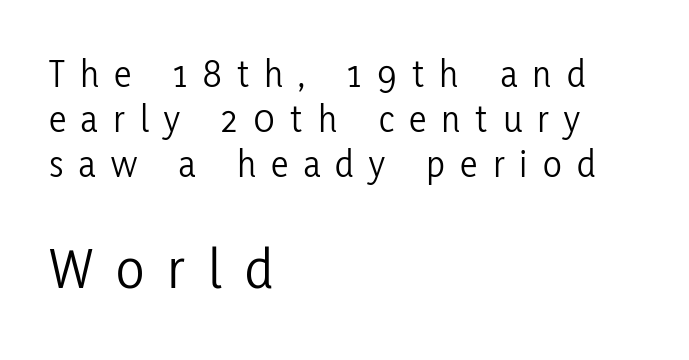
Q: Is the text bold? A: No.
Q: Is the text italic (slanted)? A: No, it is upright.
Q: Is the typeface a serif or a sans-serif typeface? A: Sans-serif.
Q: Is the text underlined? A: No.
Q: How is the paragraph aligned? A: Left-aligned.
Q: Is the spacing between letters normal or unusually wide? A: Unusually wide.
Q: Is the spacing between lines tight, normal or loose? A: Tight.
Q: Which block of text is set in a larger size, the first (top) or the second (bottom)? A: The second (bottom) one.
Q: Width (condensed, normal, or wide)? A: Condensed.
Q: Stroke contrast? A: Low.
Q: x-height? A: Medium.
Q: Monospaced? A: No.
